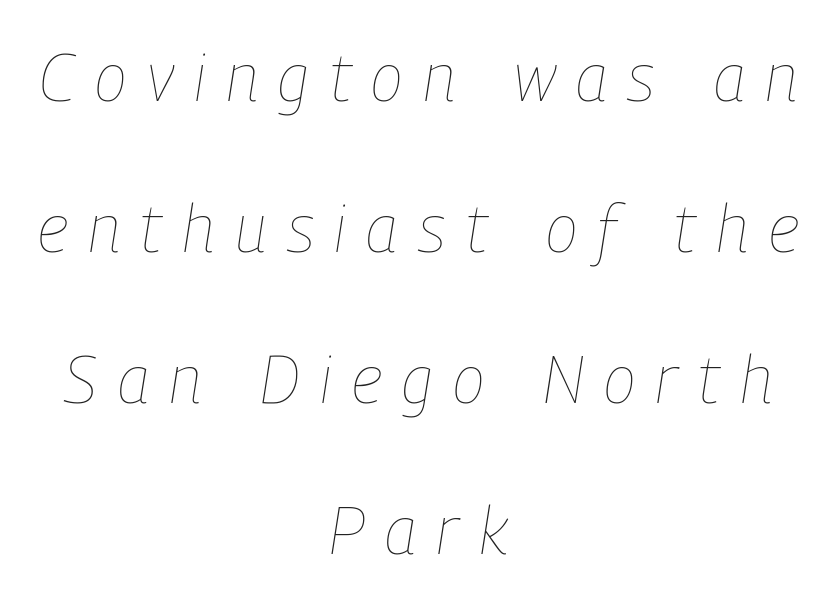
Regarding leading, the lines here are spaced well apart. The face used here is proportionally spaced, like ordinary book or web type. Unbolded letterforms with no extra heft. Characters follow at a spacing far wider than the type designer built in. Typeset on center — no edge is straight. Quick note: italic.
